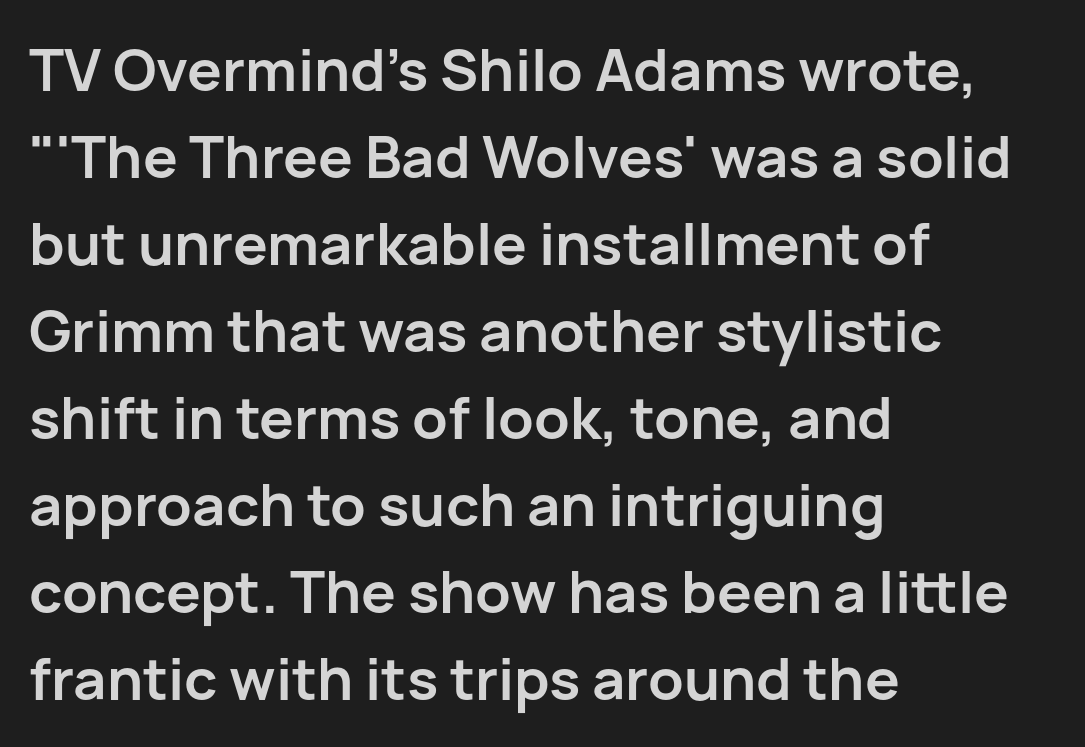
The image shows 58 px semibold sans-serif type, upright; set left-aligned, normal line spacing (1.5x), normal letter spacing, not underlined; low stroke contrast and a medium x-height.
